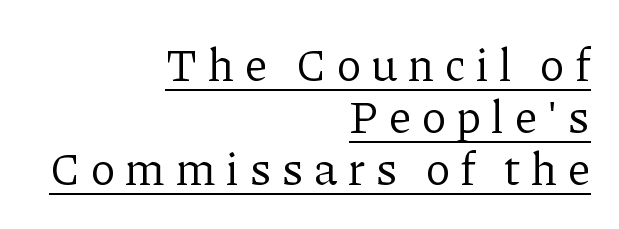
{"serif": "yes", "italic": "no", "bold": "no", "weight": "regular", "width": "normal", "stroke_contrast": "low", "x_height": "medium", "monospaced": "no", "underline": "yes", "align": "right", "line_spacing": "tight", "line_spacing_ratio": 1.13, "letter_spacing": "wide", "letter_spacing_em": 0.23, "glyph_px": 46}
